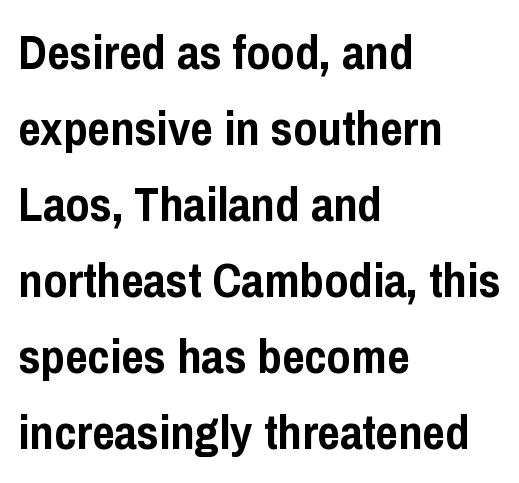
{"serif": "no", "italic": "no", "bold": "yes", "weight": "semibold", "width": "condensed", "stroke_contrast": "low", "x_height": "medium", "monospaced": "no", "underline": "no", "align": "left", "line_spacing": "normal", "line_spacing_ratio": 1.55, "letter_spacing": "normal", "letter_spacing_em": 0.0, "glyph_px": 49}
